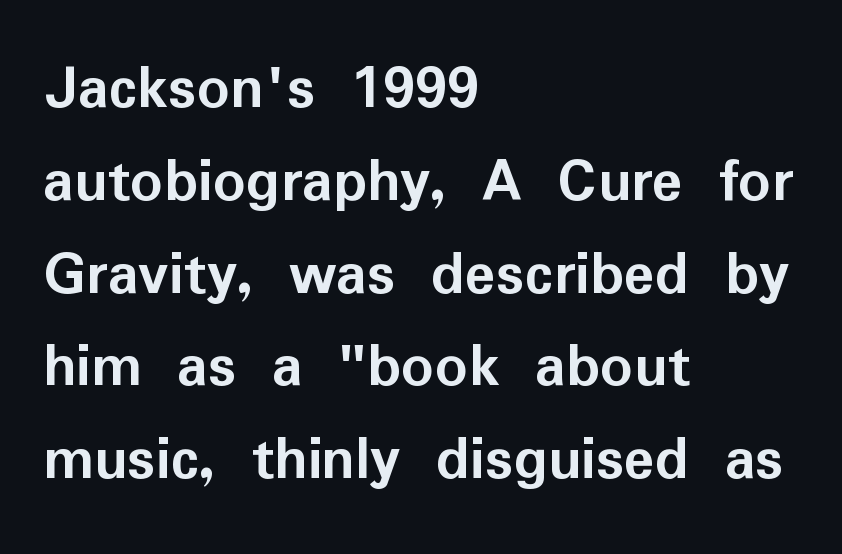
{"serif": "no", "italic": "no", "bold": "yes", "weight": "semibold", "width": "normal", "stroke_contrast": "low", "x_height": "medium", "monospaced": "no", "underline": "no", "align": "left", "line_spacing": "normal", "line_spacing_ratio": 1.45, "letter_spacing": "normal", "letter_spacing_em": 0.0, "glyph_px": 64}
